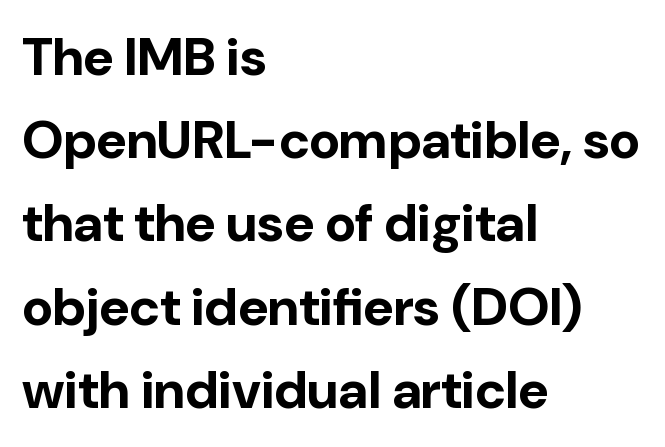
The image shows 53 px bold sans-serif type, upright; set left-aligned, normal line spacing (1.57x), normal letter spacing, not underlined; low stroke contrast and a medium x-height.
